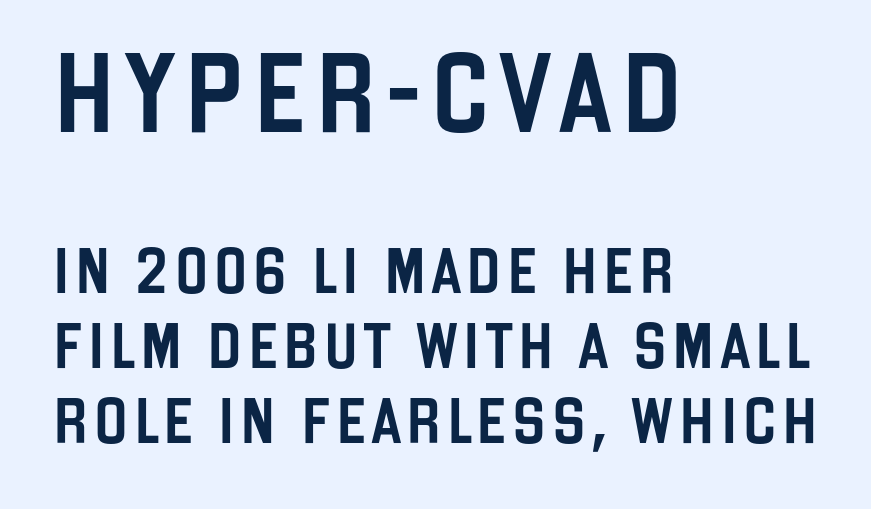
Grotesque or geometric, the face here clearly has no serifs. Is the lower block the larger one? No — the upper block carries the bigger type. The face used here is proportionally spaced, like ordinary book or web type. Notice how the passage keeps a crisp vertical edge on the left only. The letters stand straight up with perfectly vertical stems.
